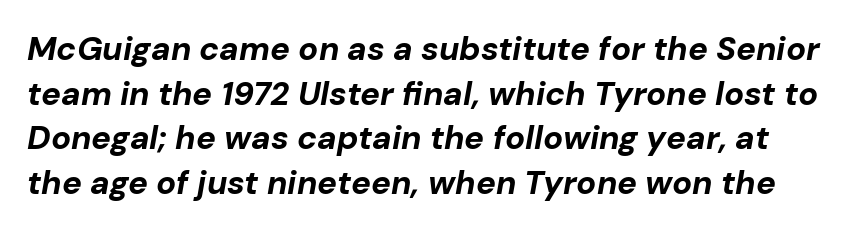
The passage shown is typed in a proportional face where columns would drift. Plain, unruled lines of type. In terms of posture, this sample is oblique. Is the type bold? Yes — the strokes are clearly thick and heavy. Regarding leading, the lines here are spaced in the standard way.
